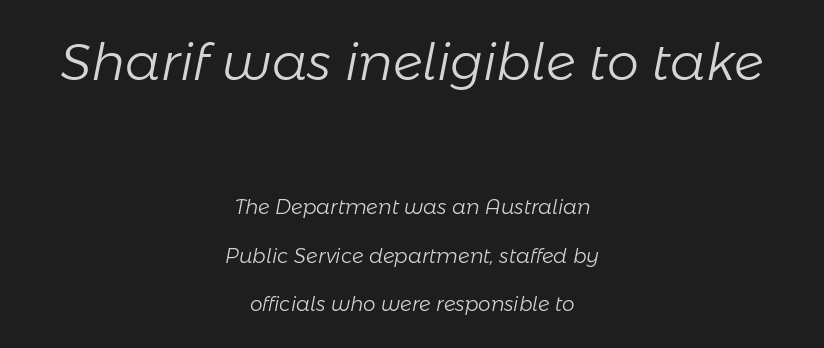
The image shows 51 px light type, italic (leaning right); set centered, loose line spacing (2.42x), normal letter spacing, not underlined; the first (top) block is 2.55x larger; low stroke contrast and a medium x-height.
